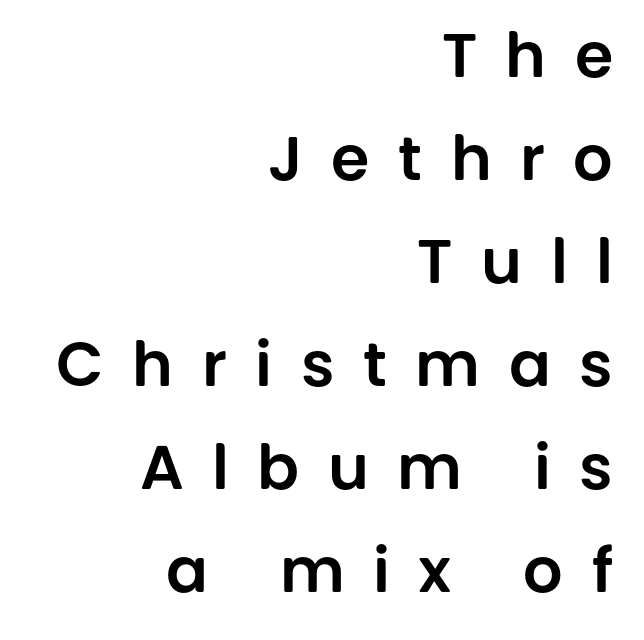
Leading matches the norm, producing a regular column. No feet cap the strokes, marking this as sans-serif type. Does extra space separate the letters? Yes, quite a lot of it. A student would call this right alignment; a typographer would say flush right, rag left. Bare-footed words on every line.
